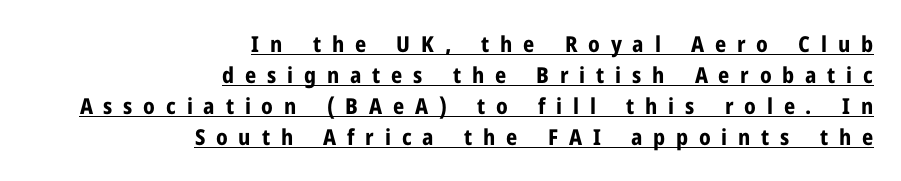
Q: Is the text bold? A: Yes.
Q: Is the text italic (slanted)? A: No, it is upright.
Q: Is the text underlined? A: Yes.
Q: How is the paragraph aligned? A: Right-aligned.
Q: Is the spacing between letters normal or unusually wide? A: Unusually wide.
Q: Is the spacing between lines tight, normal or loose? A: Normal.
